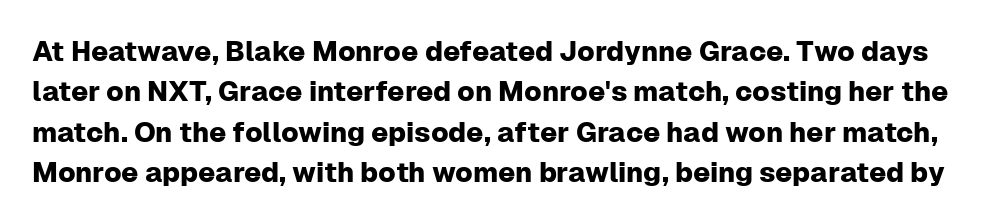
Font category for this specimen: sans-serif. Whoever set this chose a conventional vertical rhythm. The area under the type is left untouched. Spacing verdict: proportional, widths tailored to each character.
